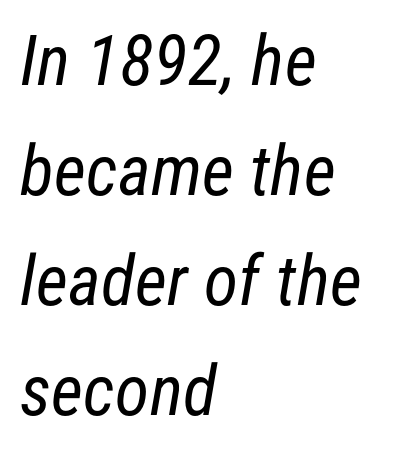
The face used here is rendered with its standard letterfit. The specimen omits any rule beneath the text block's lines. The leading is moderate, giving the passage an even texture. Letterform terminals end flat and unadorned throughout the passage. The typeface has the unassuming heft of standard copy or less.
